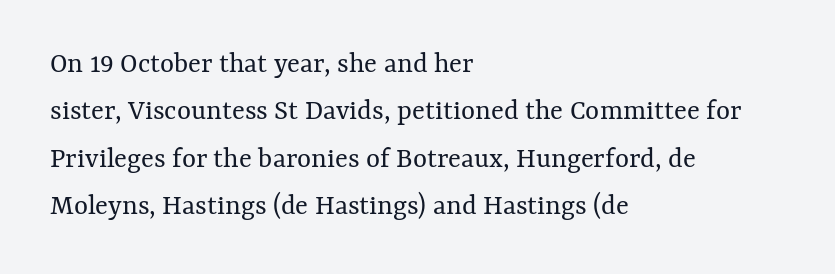
Q: Is the text bold? A: No.
Q: Is the text italic (slanted)? A: No, it is upright.
Q: Is the text underlined? A: No.
Q: How is the paragraph aligned? A: Left-aligned.
Q: Is the spacing between letters normal or unusually wide? A: Normal.
Q: Is the spacing between lines tight, normal or loose? A: Normal.
Q: Width (condensed, normal, or wide)? A: Normal.
Q: Stroke contrast? A: Medium.
Q: x-height? A: Medium.
Q: Monospaced? A: No.
